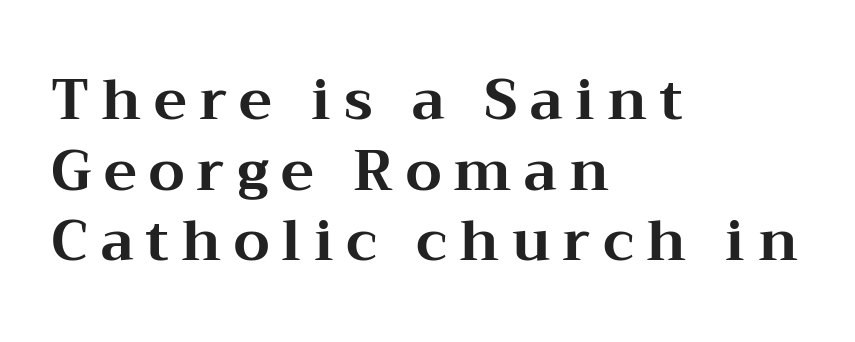
The sample has been set heavy, in full bold. The baseline area is clear. In terms of letterspacing, this is a distinctly airy, spread setting. Each letter's strokes conclude with small projecting serifs. Each line starts at the same left margin while the right side varies.
